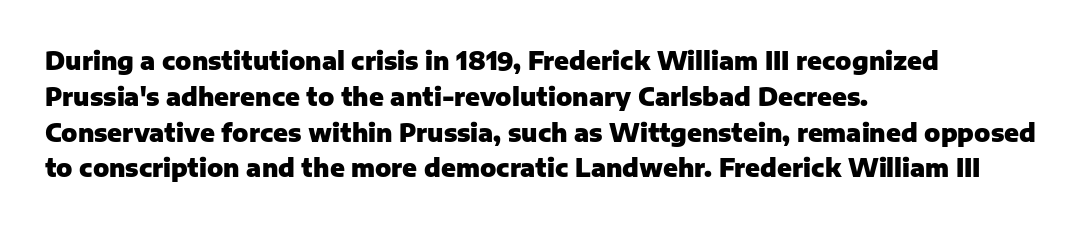
Italic: no, the glyphs are upright roman. Reading down the column, the eye jumps a familiar distance to each next line. Each row of text sits above clean, open space. Chunky letters — that's bold for sure.
